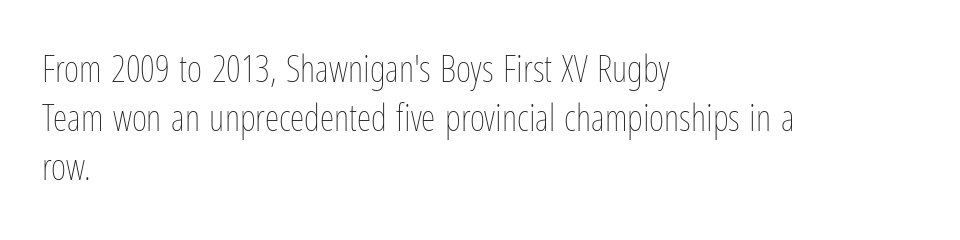
The image shows 37 px thin, condensed type, upright; set left-aligned, normal line spacing (1.33x), normal letter spacing, not underlined; low stroke contrast and a medium x-height.
